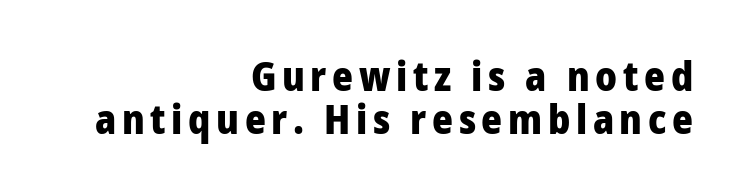
Look at the bottom of the vertical strokes: they stop flat, with no serifs. Just letters on the line, the space beneath them empty. Proportional: the letters do not fall into vertical columns. Summary of vertical rhythm: compact, with narrow interline spacing. Every character sits straight up, as roman type does. Every row of glyphs terminates at an identical x-position on the right.
